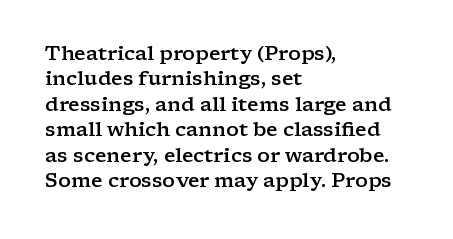
Do the letters lean? They stand straight. The string is rendered with underlining switched off. Look at the tracking — it's just the regular setting, nothing added. The passage shown is semibold, sitting just below true bold.
